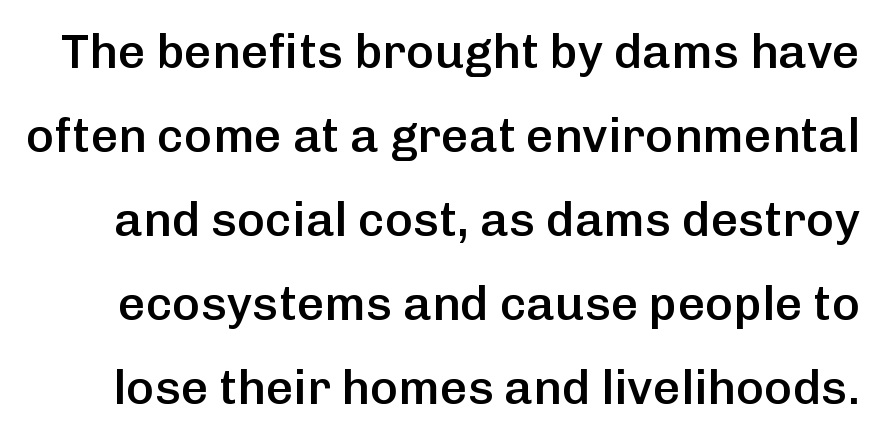
Q: Is the text bold? A: Semi-bold.
Q: Is the text italic (slanted)? A: No, it is upright.
Q: Is the typeface a serif or a sans-serif typeface? A: Sans-serif.
Q: Is the text underlined? A: No.
Q: Is the spacing between letters normal or unusually wide? A: Normal.
Q: Width (condensed, normal, or wide)? A: Normal.
Q: Stroke contrast? A: Low.
Q: x-height? A: Medium.
Q: Monospaced? A: No.
